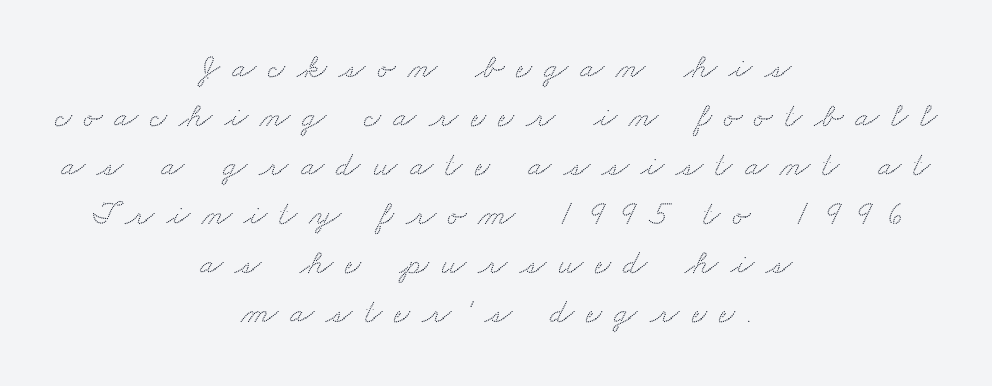
Q: Is the typeface a serif or a sans-serif typeface? A: Serif.
Q: Is the text underlined? A: No.
Q: How is the paragraph aligned? A: Centered.
Q: Is the spacing between letters normal or unusually wide? A: Unusually wide.
Q: Is the spacing between lines tight, normal or loose? A: Normal.
Q: Width (condensed, normal, or wide)? A: Wide.
Q: Stroke contrast? A: Medium.
Q: x-height? A: Small.
Q: Monospaced? A: No.
